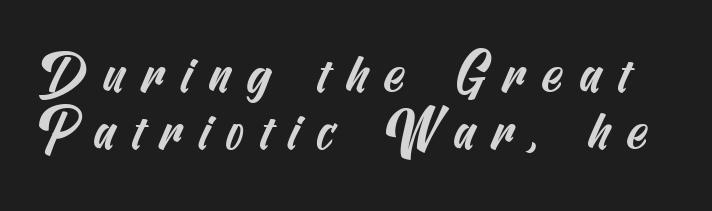
{"serif": "no", "width": "condensed", "stroke_contrast": "medium", "x_height": "small", "underline": "no", "line_spacing": "tight", "line_spacing_ratio": 1.06, "letter_spacing": "wide", "letter_spacing_em": 0.3, "glyph_px": 54}
